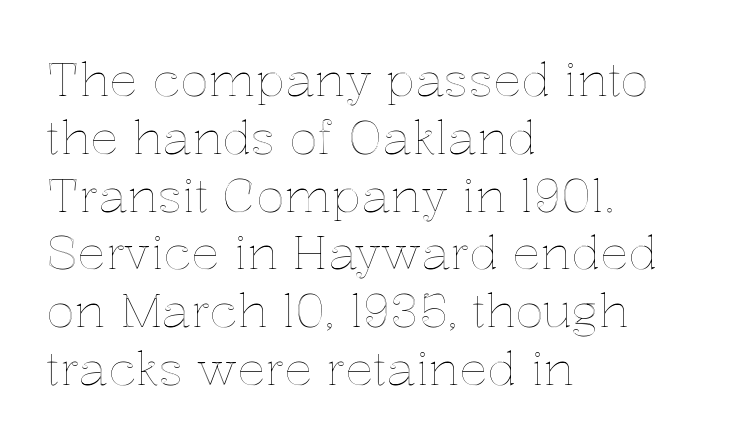
Just letters on the line, the space beneath them empty. Spacing verdict: proportional, widths tailored to each character. Horizontally, the lines are justified to the leading edge only. There is no visible air inserted between adjacent glyphs.
